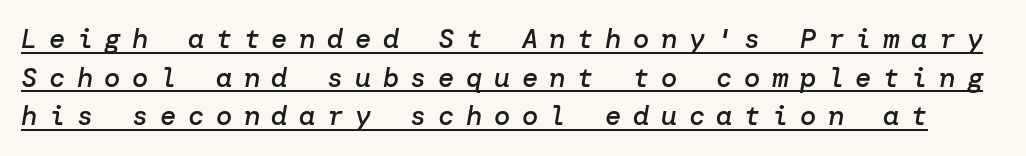
{"italic": "yes", "lean": "right", "slant_degrees": 10, "bold": "semi", "underline": "yes", "line_spacing": "normal", "line_spacing_ratio": 1.43, "letter_spacing": "wide", "letter_spacing_em": 0.43, "glyph_px": 27}
